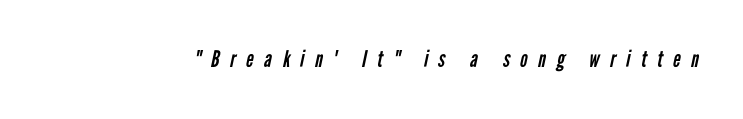
The image shows 23 px text type; set unusually wide letter spacing (+0.46 em), not underlined.
